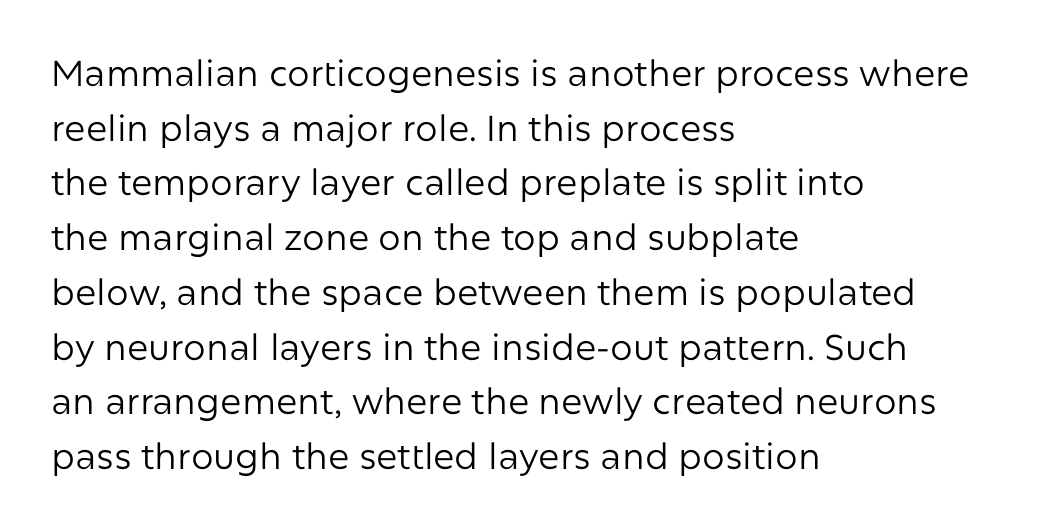
These lines were composed using upright roman letters. The lines are quadded left. Letterform terminals end flat and unadorned throughout the passage. The face used here is proportionally spaced, like ordinary book or web type. Each row of text sits above clean, open space. Heft: none added — not bold.
